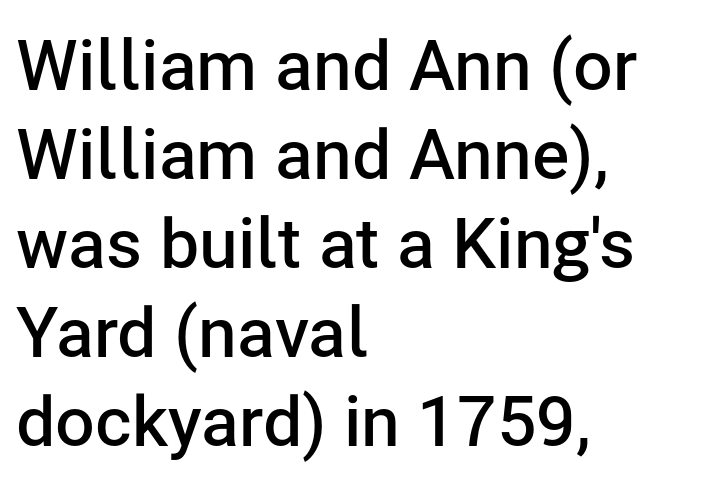
This sample has the flowing, uneven cadence of proportional lettering. Is the block centered? No — it sits flush against the left margin. What's the leading like? Ordinary, nothing unusual. If you drew a line through each stem, it would be perfectly vertical.
